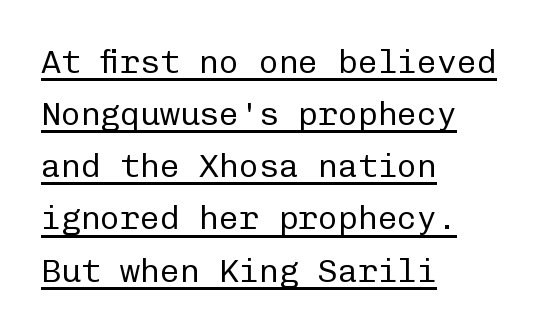
The image shows 33 px regular-weight sans-serif type, upright, monospaced; set left-aligned, normal line spacing (1.58x), normal letter spacing, underlined; low stroke contrast and a medium x-height.
